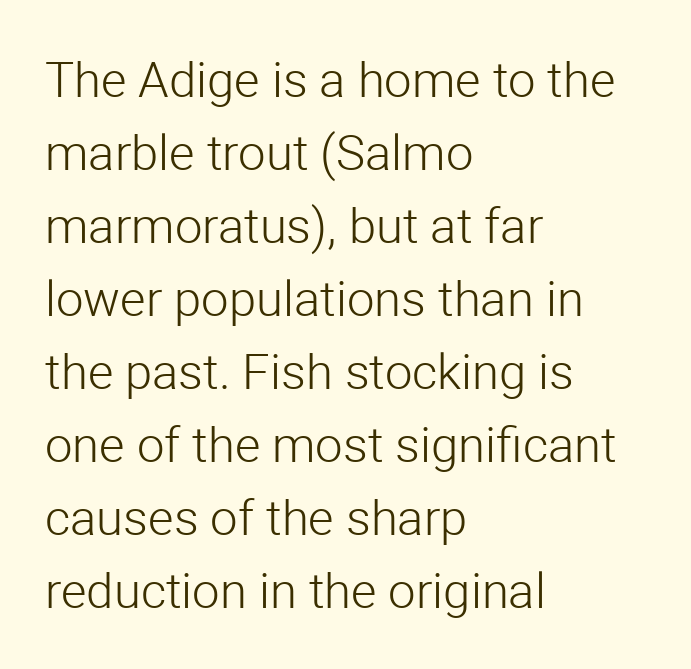
The image shows 49 px light sans-serif type, upright; set left-aligned, normal line spacing (1.49x), normal letter spacing, not underlined; low stroke contrast and a medium x-height.
